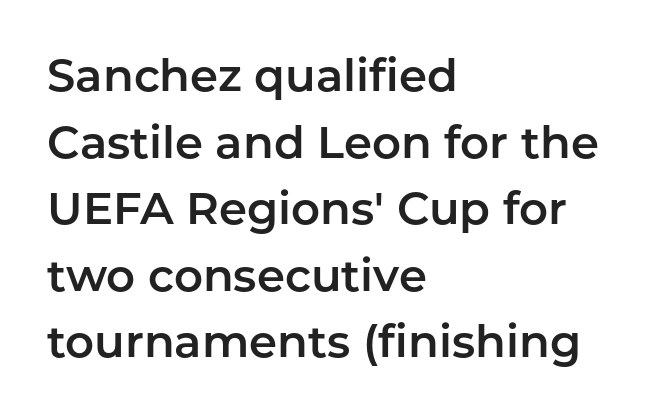
Q: Is the text italic (slanted)? A: No, it is upright.
Q: Is the typeface a serif or a sans-serif typeface? A: Sans-serif.
Q: Is the text underlined? A: No.
Q: How is the paragraph aligned? A: Left-aligned.
Q: Is the spacing between letters normal or unusually wide? A: Normal.
Q: Is the spacing between lines tight, normal or loose? A: Normal.
Q: Width (condensed, normal, or wide)? A: Normal.
Q: Stroke contrast? A: Low.
Q: x-height? A: Medium.
Q: Monospaced? A: No.
